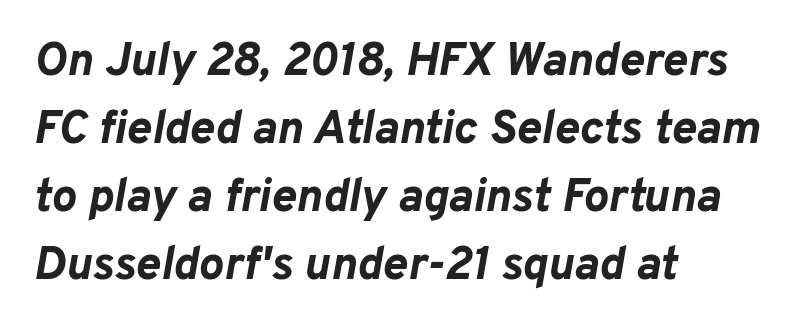
Descenders hang freely into open space. The passage shown has conventional tracking throughout. The rows are spaced the way most documents space them. Where is the straight margin? On the left. The letters are bold, with thick, heavy strokes.
